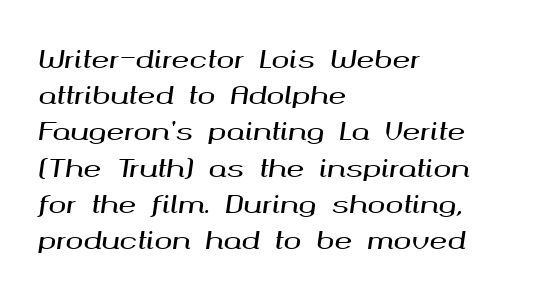
Glance below the letters and you will spot only blank space. Regular leading. Observe the lean: these are italic letterforms. Reading down the block, your eye returns to a fixed left position each line. Nothing unusual about the tracking: characters are spaced as the font intends.
